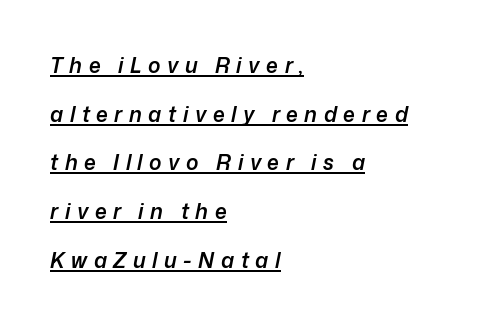
The image shows 21 px text type, italic (leaning right); set left-aligned, loose line spacing (2.32x), unusually wide letter spacing (+0.31 em), underlined.
